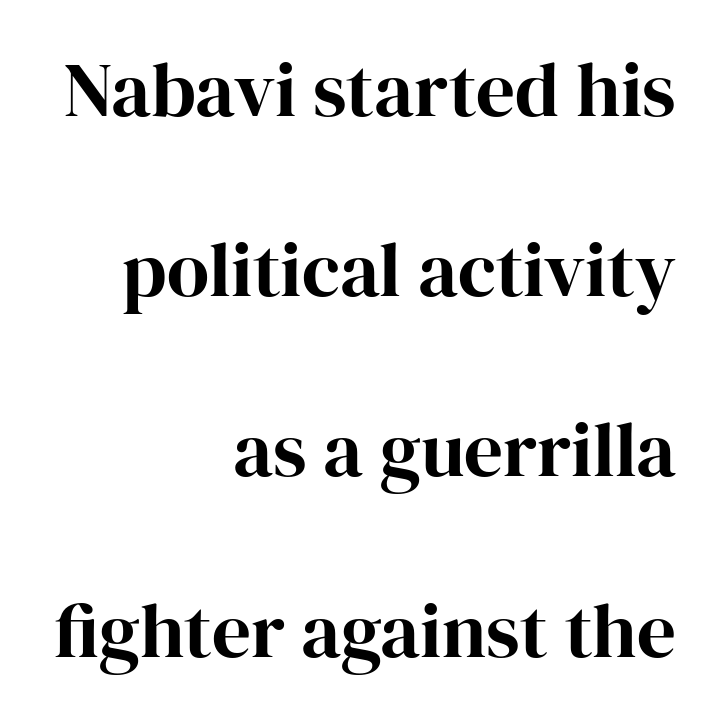
{"serif": "yes", "italic": "no", "bold": "yes", "weight": "bold", "width": "normal", "stroke_contrast": "high", "x_height": "medium", "monospaced": "no", "underline": "no", "align": "right", "line_spacing": "loose", "line_spacing_ratio": 2.34, "letter_spacing": "normal", "letter_spacing_em": 0.0, "glyph_px": 77}
